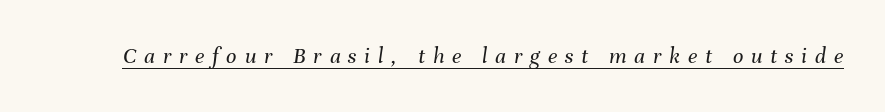
Vertical stems look standard width or narrower in stroke. Underline: present. Posture: slanted. The tracking reads as deliberately expanded to a designer's eye.
